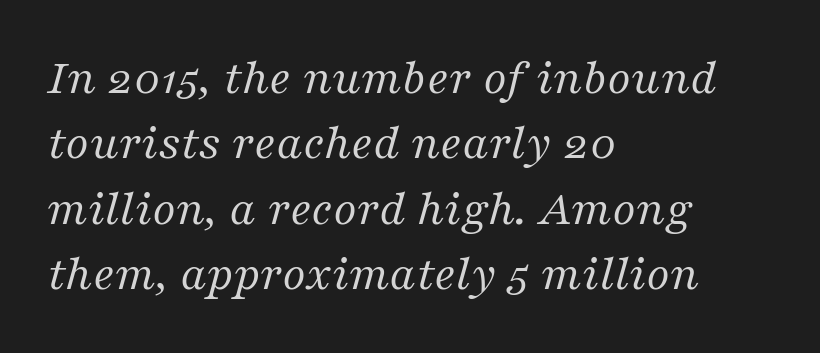
Interline gaps are of average width in this sample. The rendering uses natural spacing where letterforms have individual widths. The strokes are not fattened; the text isn't bold. The text was rendered using a seriffed face with decorative stroke endings.
